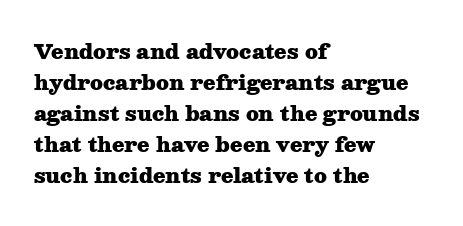
{"italic": "no", "bold": "yes", "underline": "no", "align": "left", "line_spacing": "normal", "line_spacing_ratio": 1.55, "letter_spacing": "normal", "letter_spacing_em": 0.0, "glyph_px": 20}
